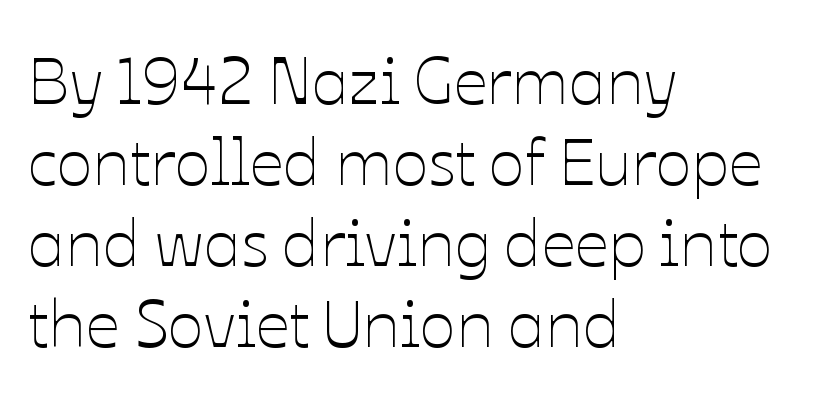
Posture: vertical. Notice how the passage keeps a crisp vertical edge on the left only. The letters advance in unequal steps, a hallmark of proportional type. Words appear dense and cohesive because spacing is normal. Stems and bowls with no extra thickness — not bold.
